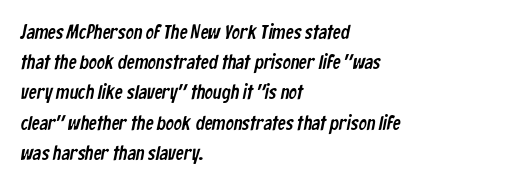
Q: Is the text underlined? A: No.
Q: How is the paragraph aligned? A: Left-aligned.
Q: Is the spacing between letters normal or unusually wide? A: Normal.
Q: Is the spacing between lines tight, normal or loose? A: Normal.
